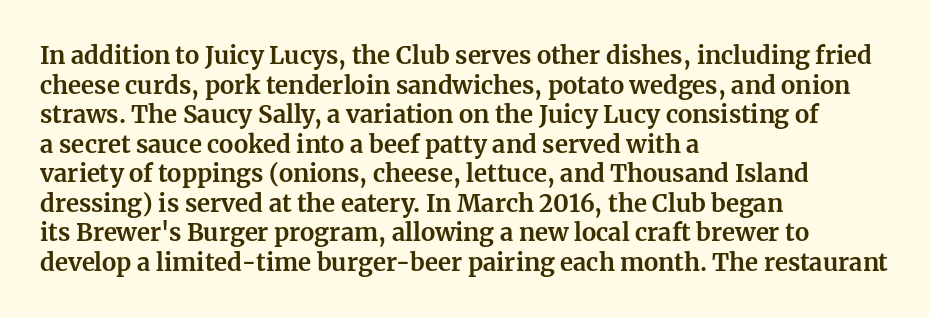
{"italic": "no", "bold": "yes", "underline": "no", "align": "left", "line_spacing_ratio": 1.23, "letter_spacing": "normal", "letter_spacing_em": 0.0, "glyph_px": 24}
